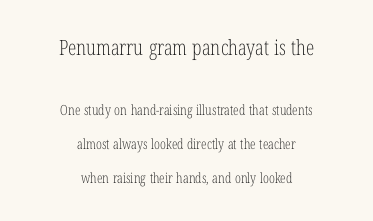
{"italic": "no", "bold": "no", "underline": "no", "align": "center", "line_spacing": "loose", "line_spacing_ratio": 2.44, "letter_spacing": "normal", "letter_spacing_em": 0.0, "larger_block": "first", "size_ratio": 1.5, "glyph_px": 21}
